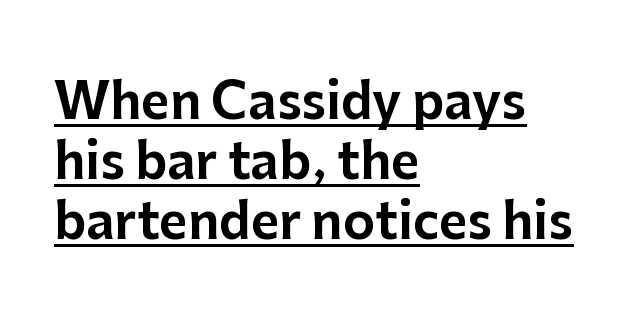
Q: Is the text italic (slanted)? A: No, it is upright.
Q: Is the typeface a serif or a sans-serif typeface? A: Sans-serif.
Q: Is the text underlined? A: Yes.
Q: How is the paragraph aligned? A: Left-aligned.
Q: Is the spacing between letters normal or unusually wide? A: Normal.
Q: Width (condensed, normal, or wide)? A: Normal.
Q: Stroke contrast? A: Low.
Q: x-height? A: Medium.
Q: Monospaced? A: No.
